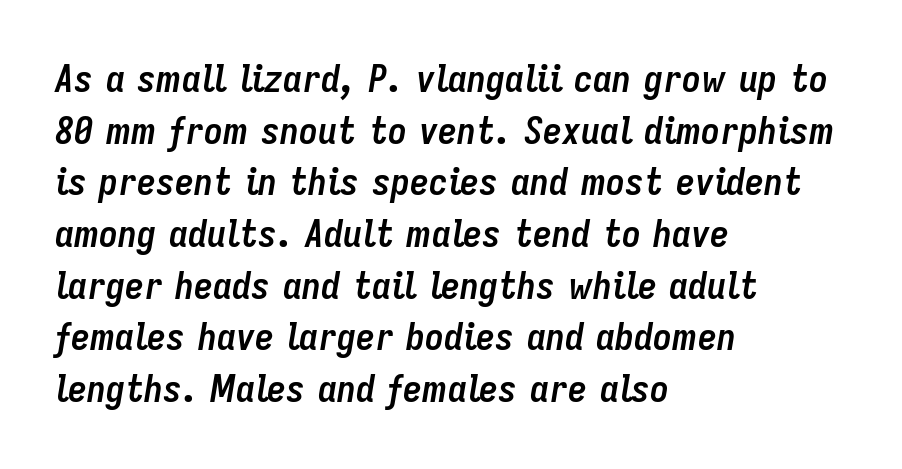
{"italic": "yes", "lean": "right", "slant_degrees": 9, "bold": "yes", "weight": "semibold", "width": "condensed", "stroke_contrast": "low", "x_height": "medium", "monospaced": "no", "underline": "no", "align": "left", "line_spacing": "normal", "line_spacing_ratio": 1.36, "letter_spacing": "normal", "letter_spacing_em": 0.0, "glyph_px": 38}
